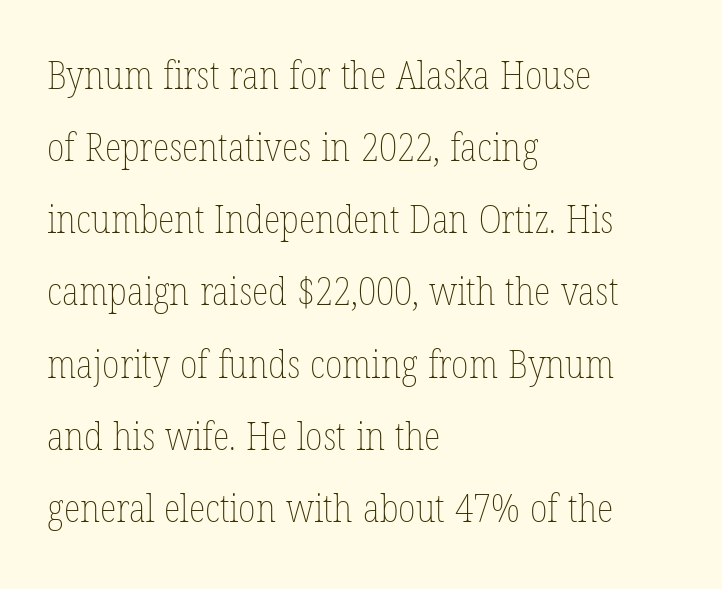
A typesetter would call this zero additional tracking. Descender tails drop into unmarked territory. Here the designer chose a conventional face with non-uniform glyph widths. The strokes carry an ordinary text weight at most.
